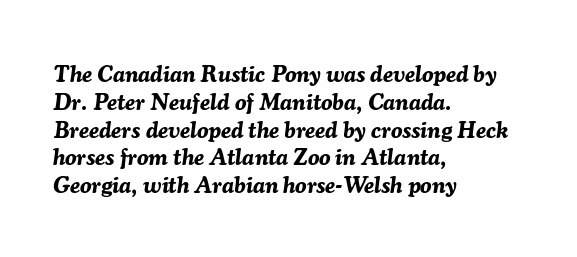
The image shows 23 px bold type, italic (leaning right); set left-aligned, line spacing 1.21x, normal letter spacing, not underlined.
